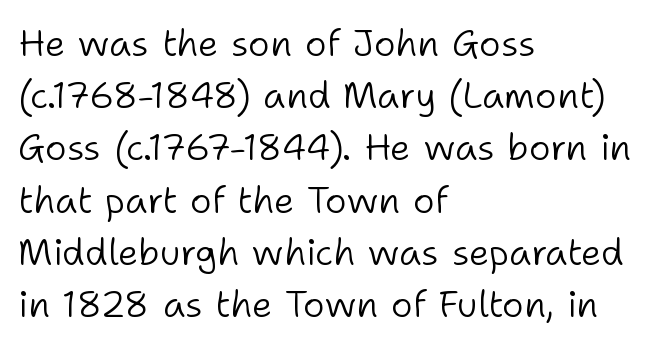
Q: Is the text bold? A: No.
Q: Is the text italic (slanted)? A: No, it is upright.
Q: Is the typeface a serif or a sans-serif typeface? A: Sans-serif.
Q: Is the text underlined? A: No.
Q: How is the paragraph aligned? A: Left-aligned.
Q: Is the spacing between letters normal or unusually wide? A: Normal.
Q: Is the spacing between lines tight, normal or loose? A: Normal.
Q: Width (condensed, normal, or wide)? A: Normal.
Q: Stroke contrast? A: Low.
Q: x-height? A: Medium.
Q: Monospaced? A: No.
